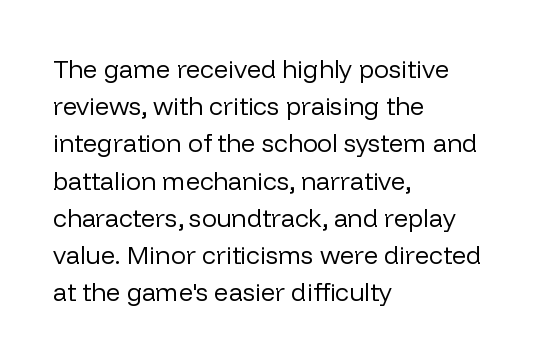
Each new line begins a customary step beneath the previous one. In CSS terms this would be text-align: left. Every character sits straight up, as roman type does. Inter-character spacing is left at the font's built-in metrics.
